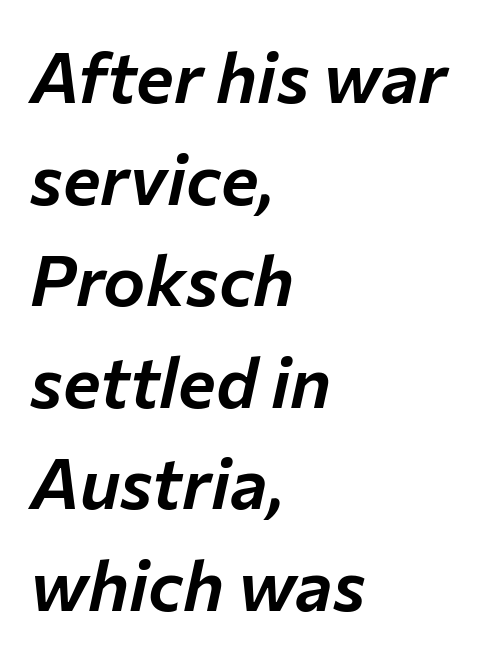
Emphasis-style slanted type is in use. What stands out about the letter spacing? Nothing — it is the standard amount. The typesetter chose a ragged-right arrangement here. These lines sit exactly where default settings would place them.
